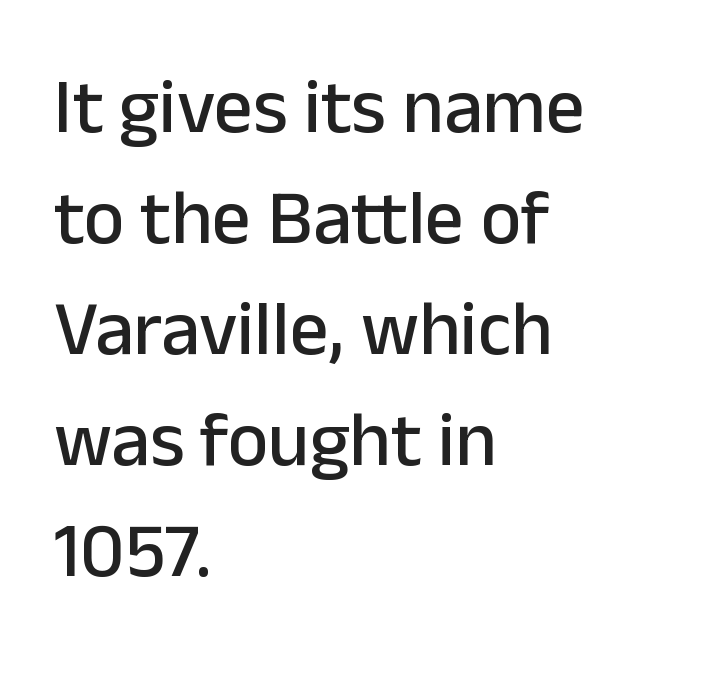
Line starts are locked; line ends wander. Character widths vary here, with narrow letters taking less room than wide ones. Quick note: interline space is typical. In terms of posture, this sample is upright. The space beneath each line is pristine and unruled.
